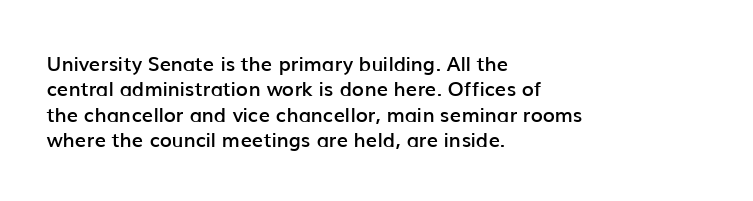
The image shows 20 px text type, upright; set left-aligned, normal line spacing (1.27x), normal letter spacing, not underlined.
